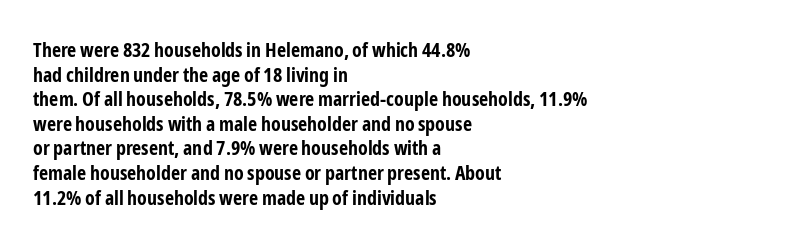
Q: Is the text bold? A: Yes.
Q: Is the text italic (slanted)? A: No, it is upright.
Q: Is the text underlined? A: No.
Q: How is the paragraph aligned? A: Left-aligned.
Q: Is the spacing between letters normal or unusually wide? A: Normal.
